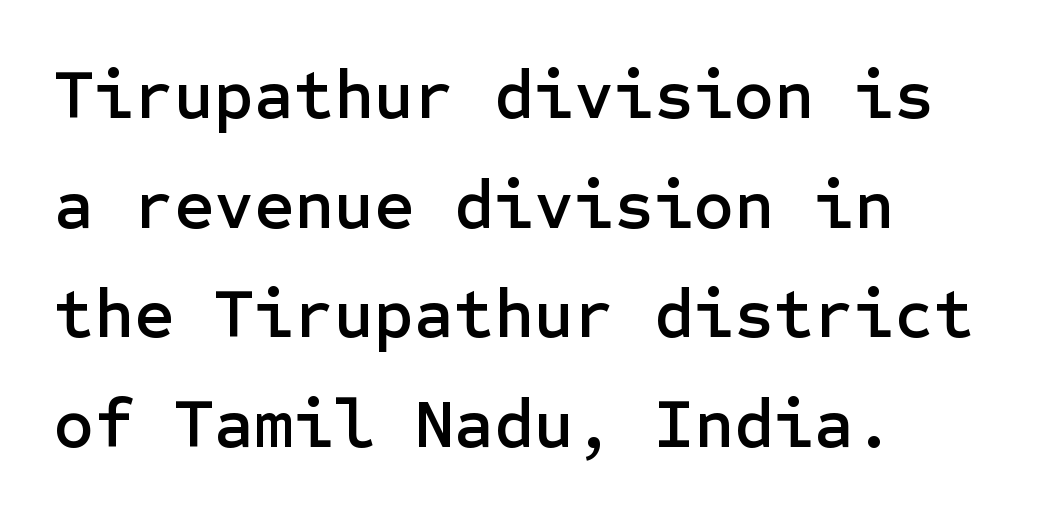
Q: Is the text italic (slanted)? A: No, it is upright.
Q: Is the typeface a serif or a sans-serif typeface? A: Sans-serif.
Q: Is the text underlined? A: No.
Q: How is the paragraph aligned? A: Left-aligned.
Q: Is the spacing between letters normal or unusually wide? A: Normal.
Q: Is the spacing between lines tight, normal or loose? A: Normal.
Q: Width (condensed, normal, or wide)? A: Normal.
Q: Stroke contrast? A: Low.
Q: x-height? A: Medium.
